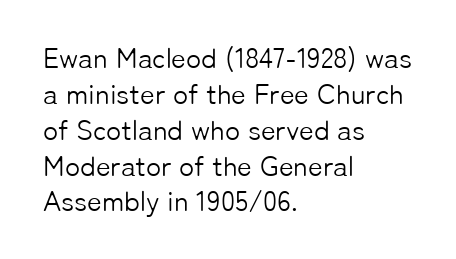
Q: Is the text bold? A: No.
Q: Is the text italic (slanted)? A: No, it is upright.
Q: Is the typeface a serif or a sans-serif typeface? A: Sans-serif.
Q: Is the text underlined? A: No.
Q: How is the paragraph aligned? A: Left-aligned.
Q: Is the spacing between letters normal or unusually wide? A: Normal.
Q: Is the spacing between lines tight, normal or loose? A: Normal.
Q: Width (condensed, normal, or wide)? A: Normal.
Q: Stroke contrast? A: Low.
Q: x-height? A: Medium.
Q: Monospaced? A: No.
